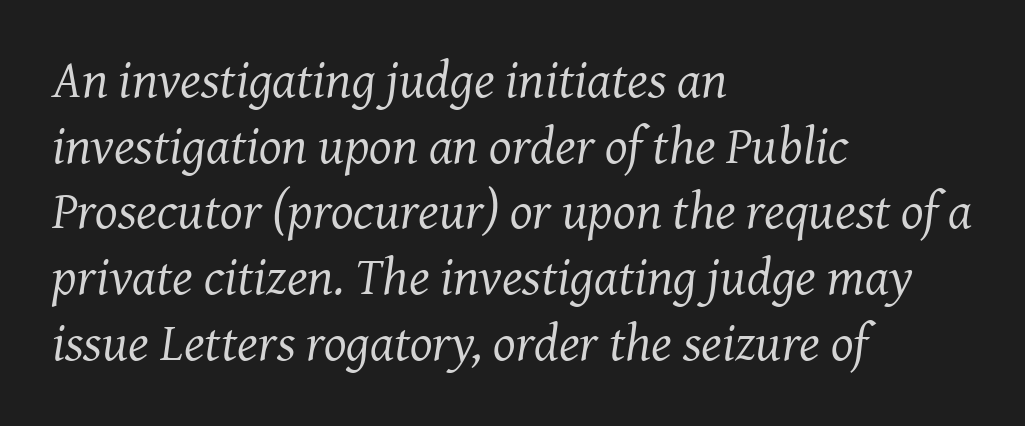
If you drew a line through each stem, it would be angled. Classification — serif. Is the letter spacing exaggerated? No — it looks like the ordinary default. The glyphs are unaccompanied by any horizontal stroke below them.
